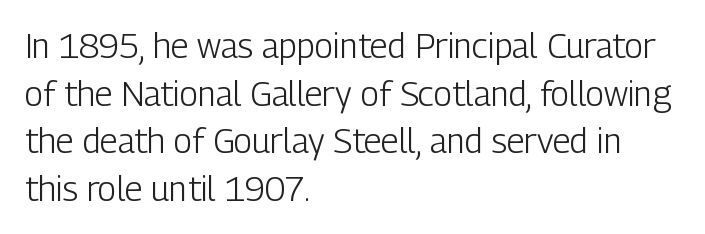
The image shows 34 px light, condensed sans-serif type, upright; set left-aligned, normal line spacing (1.4x), normal letter spacing, not underlined; low stroke contrast and a medium x-height.
